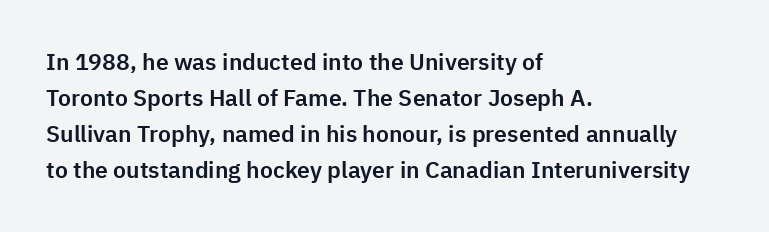
Regular leading. Check under the words: just untouched page. The type is set solid horizontally, with unmodified tracking. The paragraph has a hard left edge and a soft right edge.
